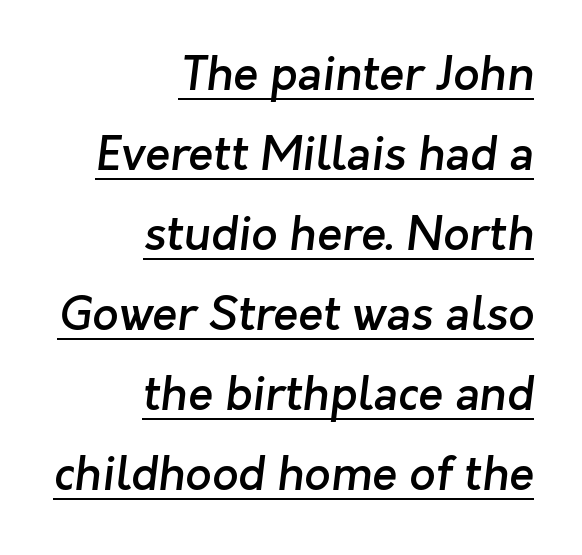
Q: Is the text bold? A: Semi-bold.
Q: Is the typeface a serif or a sans-serif typeface? A: Sans-serif.
Q: Is the text underlined? A: Yes.
Q: How is the paragraph aligned? A: Right-aligned.
Q: Is the spacing between letters normal or unusually wide? A: Normal.
Q: Width (condensed, normal, or wide)? A: Normal.
Q: Stroke contrast? A: Low.
Q: x-height? A: Medium.
Q: Monospaced? A: No.
